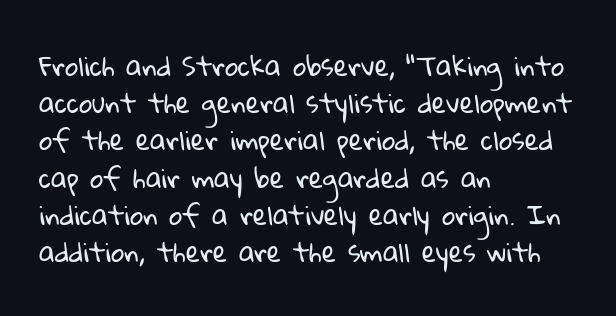
The image shows 26 px text type; set left-aligned, normal line spacing (1.43x), normal letter spacing, not underlined.
